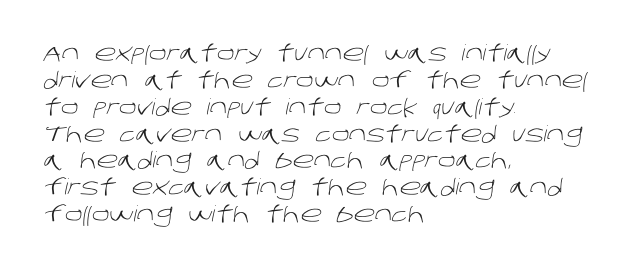
The image shows 22 px text type; set left-aligned, line spacing 1.22x, normal letter spacing, not underlined.
